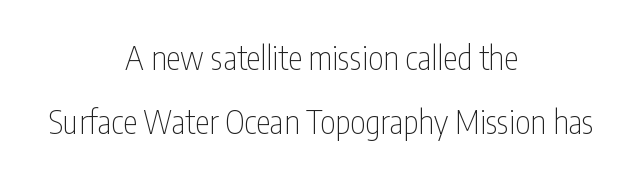
The image shows 33 px thin, condensed sans-serif type, upright; set centered, loose line spacing (1.94x), normal letter spacing, not underlined; low stroke contrast and a medium x-height.
